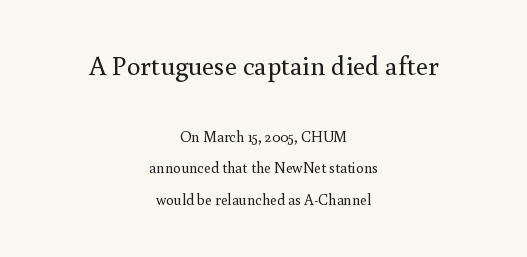
The image shows 27 px text type, upright; set centered, loose line spacing (2.11x), normal letter spacing, not underlined; the first (top) block is 1.8x larger.
